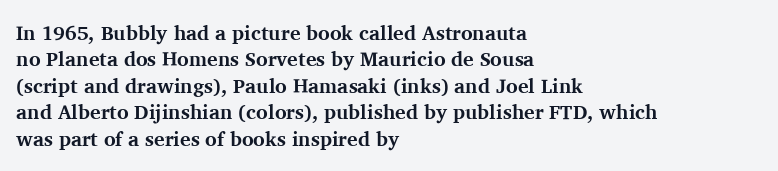
The image shows 20 px bold type, upright; set left-aligned, normal line spacing (1.32x), normal letter spacing, not underlined.
